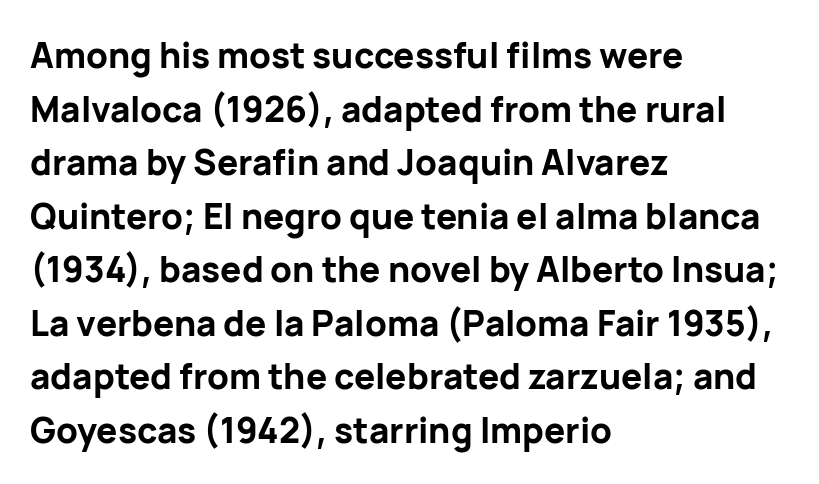
Q: Is the text bold? A: Yes.
Q: Is the text italic (slanted)? A: No, it is upright.
Q: Is the typeface a serif or a sans-serif typeface? A: Sans-serif.
Q: Is the text underlined? A: No.
Q: How is the paragraph aligned? A: Left-aligned.
Q: Is the spacing between letters normal or unusually wide? A: Normal.
Q: Is the spacing between lines tight, normal or loose? A: Normal.
Q: Width (condensed, normal, or wide)? A: Normal.
Q: Stroke contrast? A: Low.
Q: x-height? A: Medium.
Q: Monospaced? A: No.
